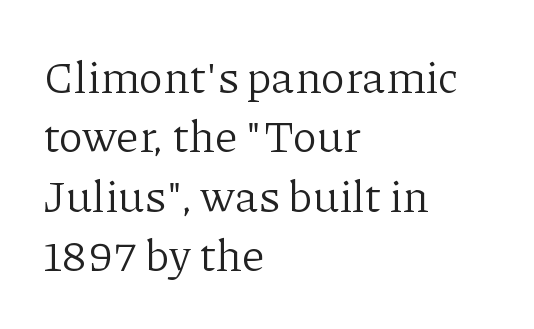
The image shows 45 px light serif type, upright; set left-aligned, normal line spacing (1.32x), normal letter spacing, not underlined; low stroke contrast and a medium x-height.
